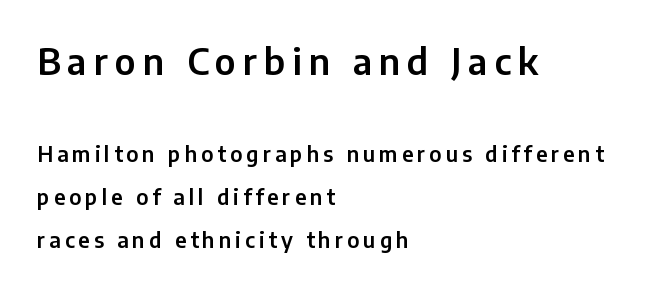
The image shows 36 px sans-serif type, upright; set left-aligned, loose line spacing (2.06x), not underlined; the first (top) block is 1.71x larger; low stroke contrast and a medium x-height.
